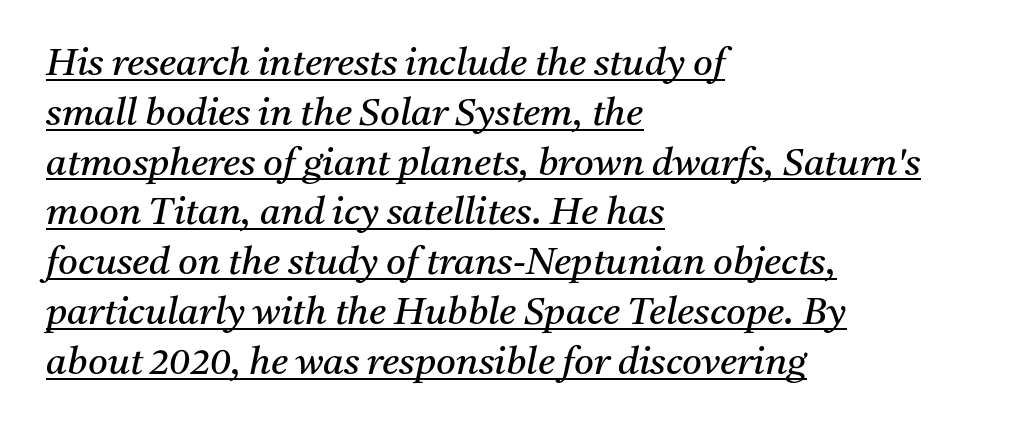
{"serif": "yes", "italic": "yes", "lean": "right", "slant_degrees": 11, "bold": "no", "weight": "regular", "width": "normal", "stroke_contrast": "medium", "x_height": "medium", "monospaced": "no", "underline": "yes", "align": "left", "line_spacing": "normal", "line_spacing_ratio": 1.31, "letter_spacing": "normal", "letter_spacing_em": 0.0, "glyph_px": 38}
